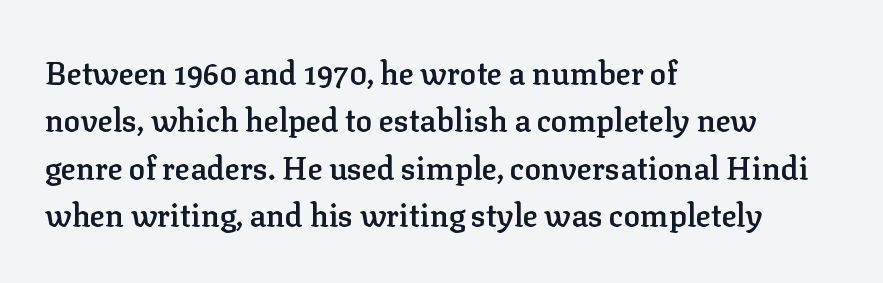
The image shows 31 px semibold serif type, upright; set left-aligned, normal line spacing (1.53x), normal letter spacing, not underlined; low stroke contrast and a medium x-height.
